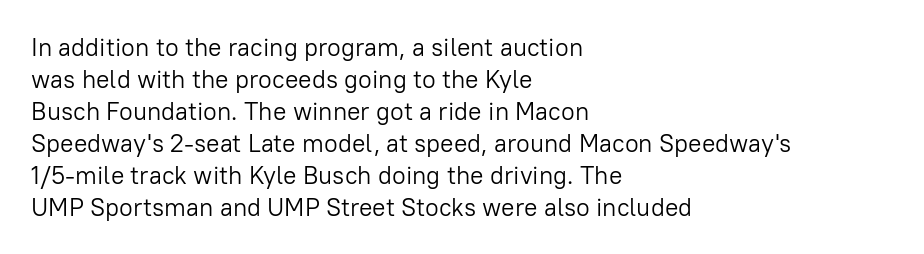
Glance below the letters and you will spot only blank space. The weight tops out at a normal text grade. Teacher's note: observe the even left margin — that is flush-left alignment. Interline gaps are of average width in this sample. In terms of posture, this sample is upright.
